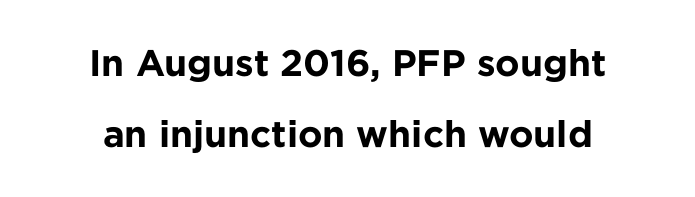
The image shows 37 px bold sans-serif type, upright; set centered, loose line spacing (1.92x), normal letter spacing, not underlined; low stroke contrast and a medium x-height.
